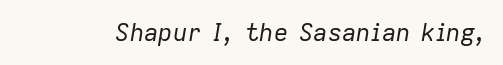
Q: Is the text bold? A: No.
Q: Is the text italic (slanted)? A: Yes, it leans right by about 9 degrees.
Q: Is the text underlined? A: No.
Q: Is the spacing between letters normal or unusually wide? A: Normal.
